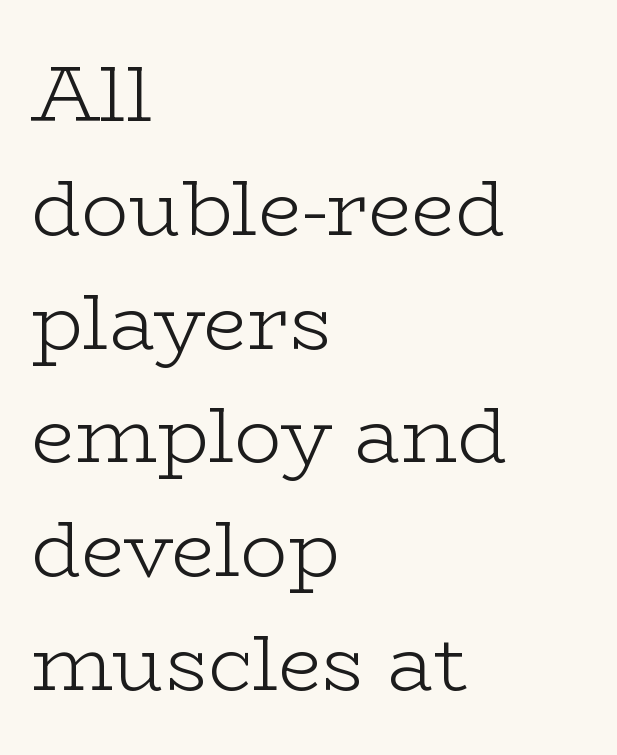
The letters stand upright; this is a roman face. The characters display serif detailing at their extremities. No extra tracking has been applied to these lines. Words float on clear page, feet unadorned.
